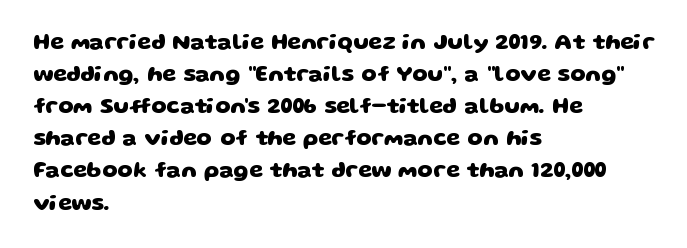
The paragraph has a hard left edge and a soft right edge. Beneath every word, the page is bare. As a designer I'd log this as weight 700, bold. Look at the tracking — it's just the regular setting, nothing added.
